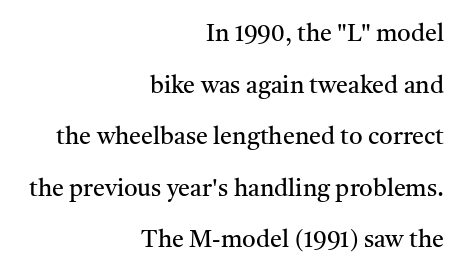
The image shows 24 px text type, upright; set right-aligned, loose line spacing (2.15x), normal letter spacing, not underlined.
